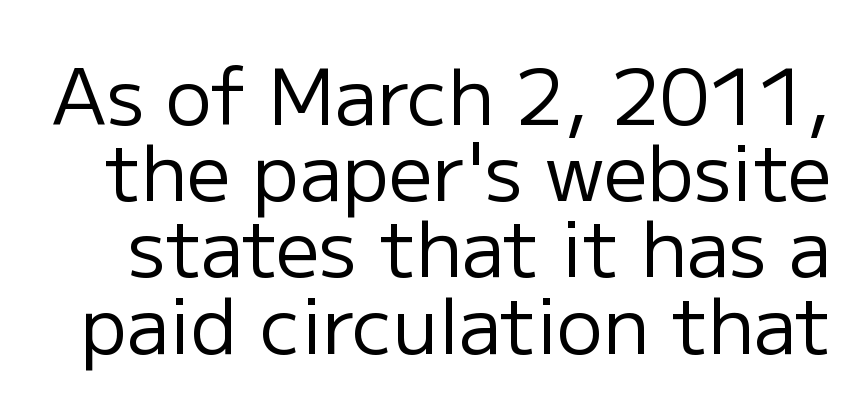
Q: Is the text bold? A: No.
Q: Is the text italic (slanted)? A: No, it is upright.
Q: Is the typeface a serif or a sans-serif typeface? A: Sans-serif.
Q: Is the text underlined? A: No.
Q: Is the spacing between letters normal or unusually wide? A: Normal.
Q: Is the spacing between lines tight, normal or loose? A: Tight.
Q: Width (condensed, normal, or wide)? A: Normal.
Q: Stroke contrast? A: Low.
Q: x-height? A: Medium.
Q: Monospaced? A: No.
